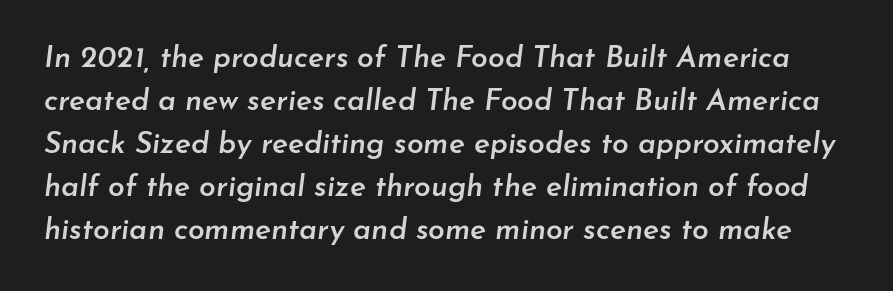
{"italic": "yes", "lean": "right", "slant_degrees": 7, "bold": "semi", "weight": "semibold", "width": "normal", "stroke_contrast": "low", "x_height": "small", "monospaced": "no", "underline": "no", "line_spacing": "normal", "line_spacing_ratio": 1.43, "letter_spacing": "normal", "letter_spacing_em": 0.0, "glyph_px": 30}
